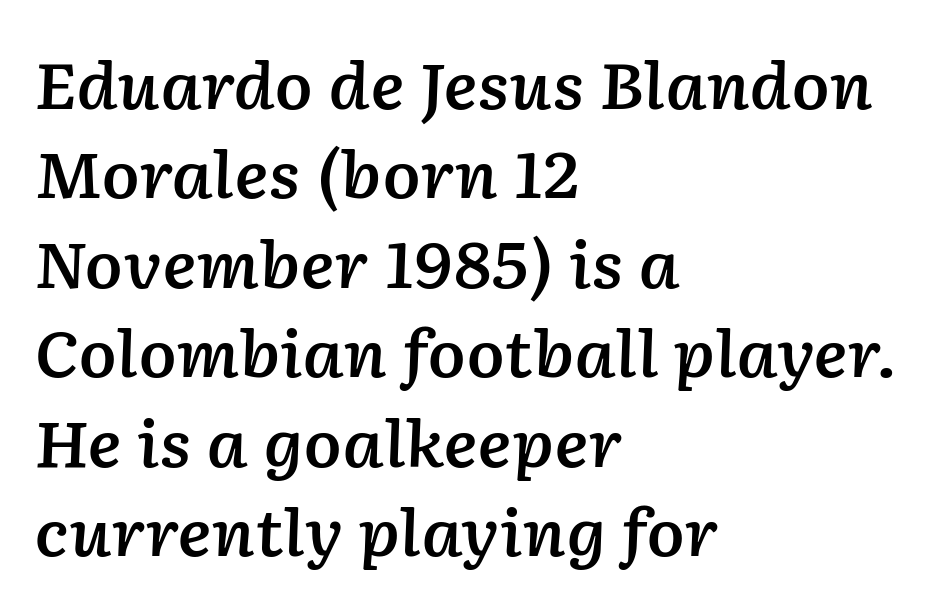
The image shows 63 px semibold type, italic (leaning right); set left-aligned, normal line spacing (1.42x), normal letter spacing, not underlined; low stroke contrast and a medium x-height.
